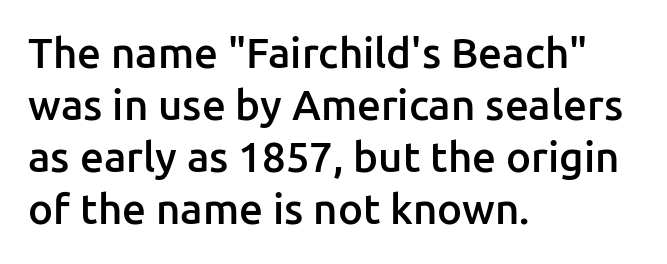
Stroke thickness is moderately raised; the sample reads as semibold. Note: no serifs on the glyphs. Left-aligned paragraph, ragged on the right. Nobody touched the tracking dial on this one. Letters rest on an invisible, unmarked baseline. A typesetter would mark this as roman, not italic.
